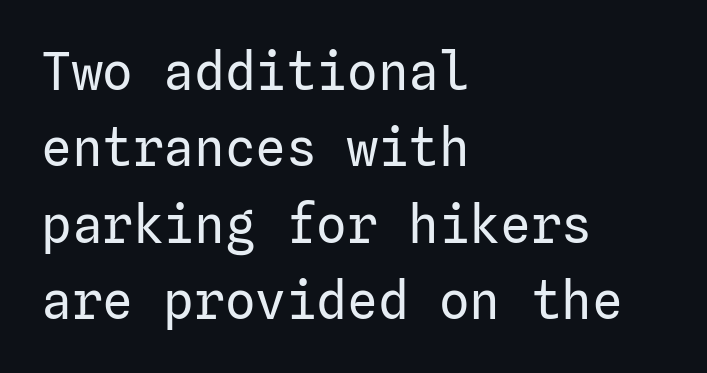
The image shows 51 px regular-weight sans-serif type, upright; set left-aligned, normal line spacing (1.5x), normal letter spacing, not underlined; low stroke contrast and a medium x-height.
